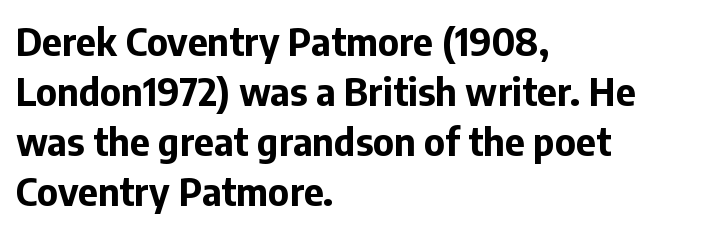
{"serif": "no", "italic": "no", "bold": "yes", "weight": "bold", "width": "normal", "stroke_contrast": "low", "x_height": "medium", "monospaced": "no", "underline": "no", "align": "left", "line_spacing": "normal", "line_spacing_ratio": 1.32, "letter_spacing": "normal", "letter_spacing_em": 0.0, "glyph_px": 38}
